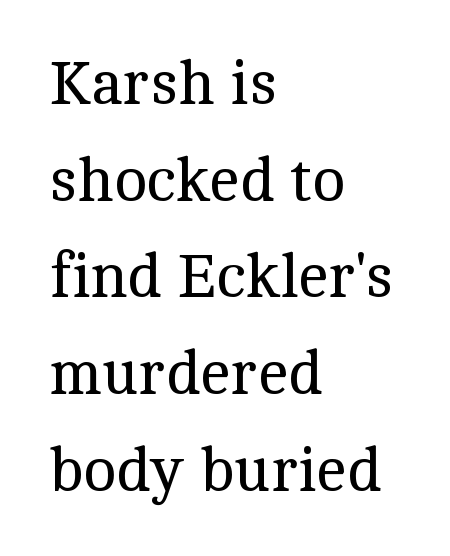
Q: Is the text bold? A: No.
Q: Is the text italic (slanted)? A: No, it is upright.
Q: Is the typeface a serif or a sans-serif typeface? A: Serif.
Q: Is the text underlined? A: No.
Q: How is the paragraph aligned? A: Left-aligned.
Q: Is the spacing between letters normal or unusually wide? A: Normal.
Q: Is the spacing between lines tight, normal or loose? A: Normal.
Q: Width (condensed, normal, or wide)? A: Normal.
Q: x-height? A: Medium.
Q: Monospaced? A: No.
